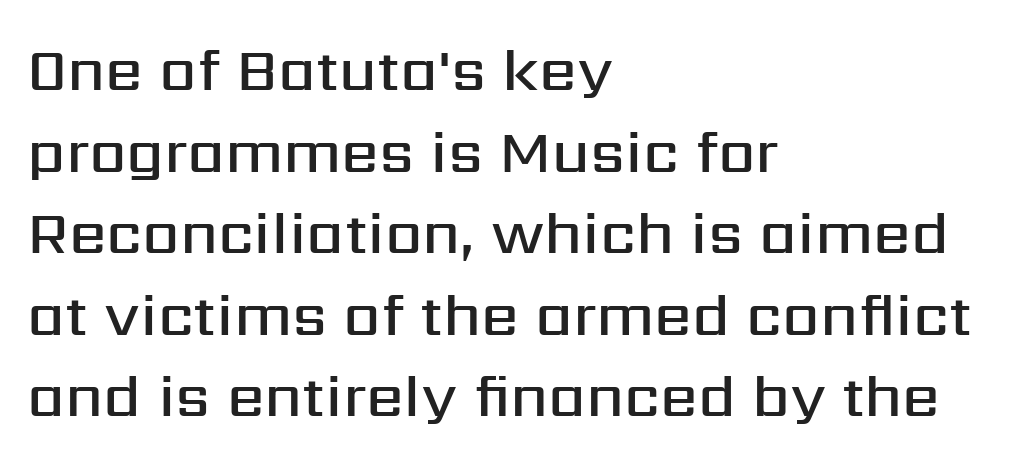
Does the lettering tilt? It doesn't — this is upright. Character widths vary here, with narrow letters taking less room than wide ones. Regarding leading, the lines here are spaced in the standard way. In terms of weight, the rendering is demibold, just under bold. The glyphs in this specimen are sans serif. Honestly, the letter spacing is just normal — you wouldn't notice it.
